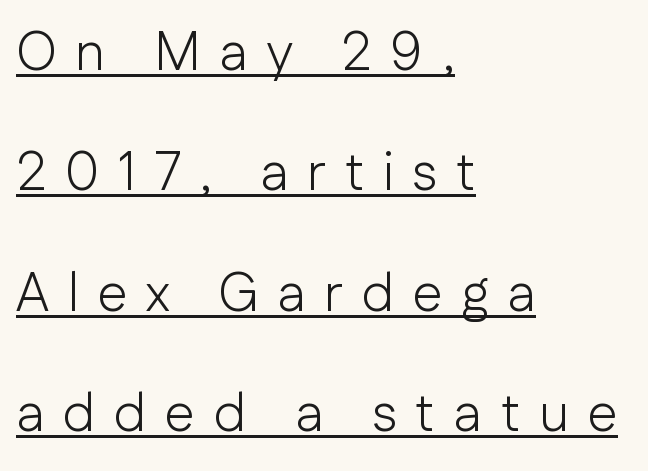
Q: Is the text bold? A: No.
Q: Is the text italic (slanted)? A: No, it is upright.
Q: Is the typeface a serif or a sans-serif typeface? A: Sans-serif.
Q: Is the text underlined? A: Yes.
Q: How is the paragraph aligned? A: Left-aligned.
Q: Is the spacing between letters normal or unusually wide? A: Unusually wide.
Q: Is the spacing between lines tight, normal or loose? A: Loose.
Q: Width (condensed, normal, or wide)? A: Normal.
Q: Stroke contrast? A: Low.
Q: x-height? A: Medium.
Q: Monospaced? A: No.
